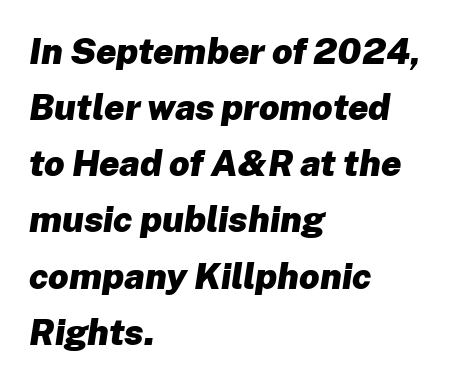
Q: Is the text bold? A: Yes.
Q: Is the text italic (slanted)? A: Yes, it leans right by about 8 degrees.
Q: Is the text underlined? A: No.
Q: How is the paragraph aligned? A: Left-aligned.
Q: Is the spacing between letters normal or unusually wide? A: Normal.
Q: Is the spacing between lines tight, normal or loose? A: Normal.
Q: Width (condensed, normal, or wide)? A: Normal.
Q: Stroke contrast? A: Low.
Q: x-height? A: Medium.
Q: Monospaced? A: No.
